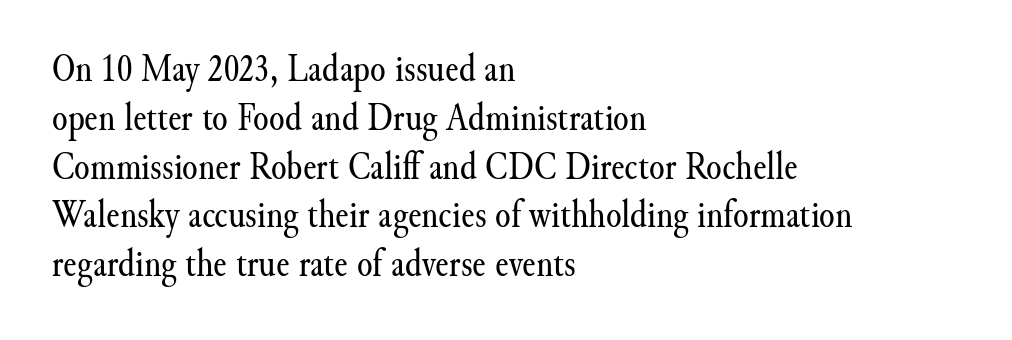
The image shows 40 px regular-weight serif type, upright; set left-aligned, line spacing 1.22x, normal letter spacing, not underlined; medium stroke contrast and a small x-height.
